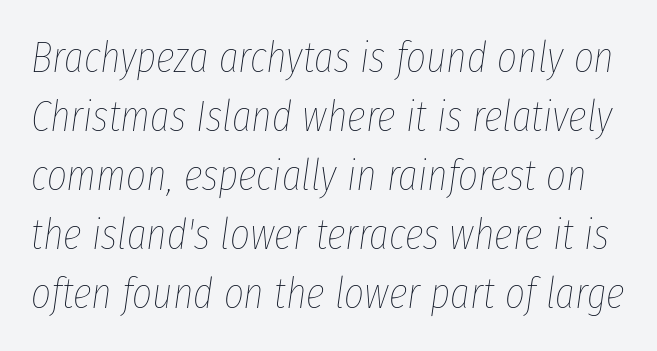
Q: Is the text bold? A: No.
Q: Is the text italic (slanted)? A: Yes, it leans right by about 8 degrees.
Q: Is the text underlined? A: No.
Q: Is the spacing between letters normal or unusually wide? A: Normal.
Q: Is the spacing between lines tight, normal or loose? A: Normal.
Q: Width (condensed, normal, or wide)? A: Condensed.
Q: Stroke contrast? A: Low.
Q: x-height? A: Medium.
Q: Monospaced? A: No.
